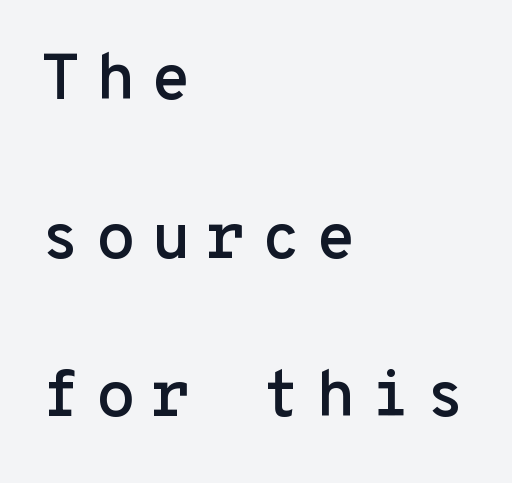
{"serif": "no", "italic": "no", "width": "normal", "stroke_contrast": "low", "x_height": "medium", "monospaced": "yes", "underline": "no", "align": "left", "line_spacing": "loose", "line_spacing_ratio": 2.44, "letter_spacing": "wide", "letter_spacing_em": 0.23, "glyph_px": 65}
